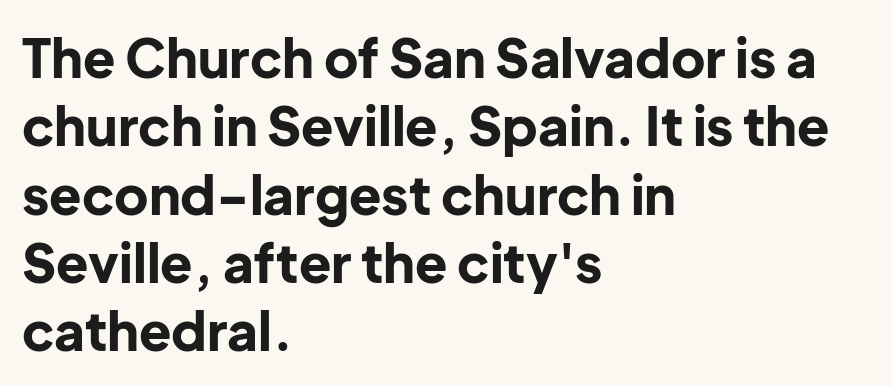
{"serif": "no", "italic": "no", "bold": "yes", "weight": "bold", "width": "normal", "stroke_contrast": "low", "x_height": "medium", "monospaced": "no", "underline": "no", "align": "left", "line_spacing": "normal", "line_spacing_ratio": 1.29, "letter_spacing": "normal", "letter_spacing_em": 0.0, "glyph_px": 53}
